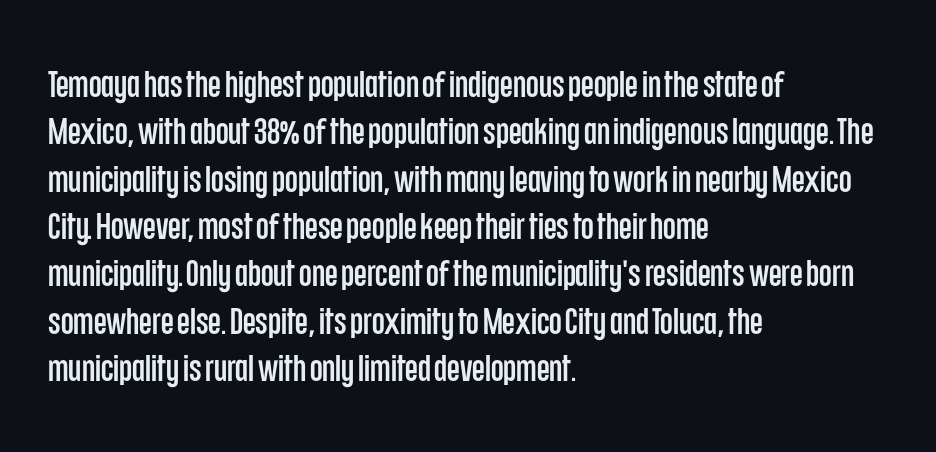
{"serif": "no", "italic": "no", "width": "condensed", "stroke_contrast": "low", "x_height": "large", "monospaced": "no", "underline": "no", "align": "left", "line_spacing": "normal", "line_spacing_ratio": 1.28, "letter_spacing": "normal", "letter_spacing_em": 0.0, "glyph_px": 37}
